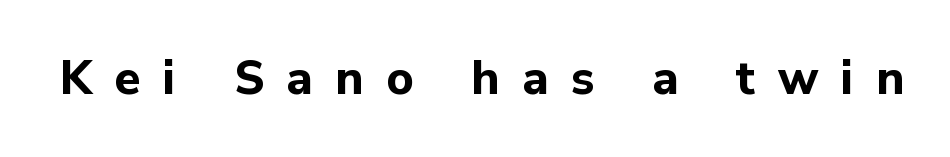
The image shows 47 px bold sans-serif type, upright; set unusually wide letter spacing (+0.48 em), not underlined; low stroke contrast and a medium x-height.
